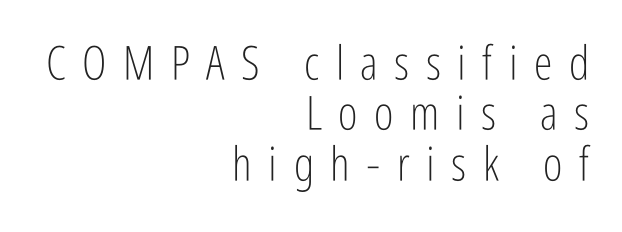
The image shows 47 px light, condensed sans-serif type, upright; set right-aligned, tight line spacing (1.07x), unusually wide letter spacing (+0.35 em), not underlined; low stroke contrast and a medium x-height.
